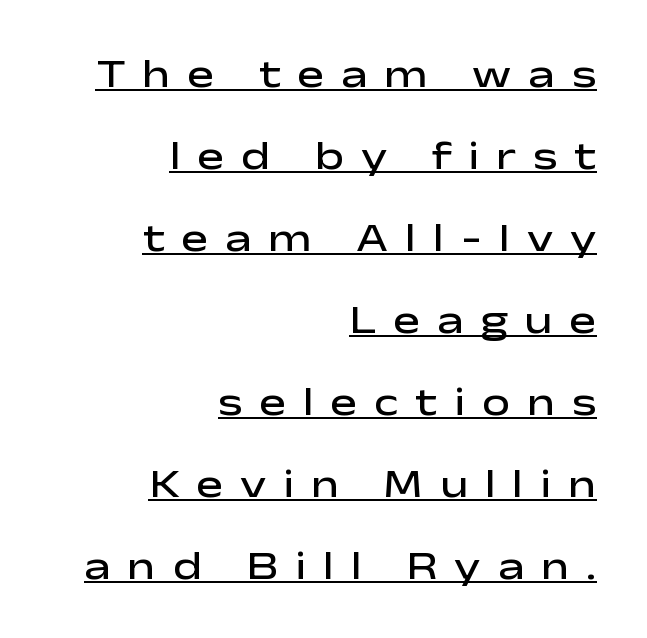
{"serif": "no", "italic": "no", "bold": "semi", "weight": "semibold", "width": "wide", "stroke_contrast": "low", "x_height": "medium", "monospaced": "no", "underline": "yes", "align": "right", "line_spacing": "loose", "line_spacing_ratio": 2.05, "letter_spacing": "wide", "letter_spacing_em": 0.42, "glyph_px": 40}
